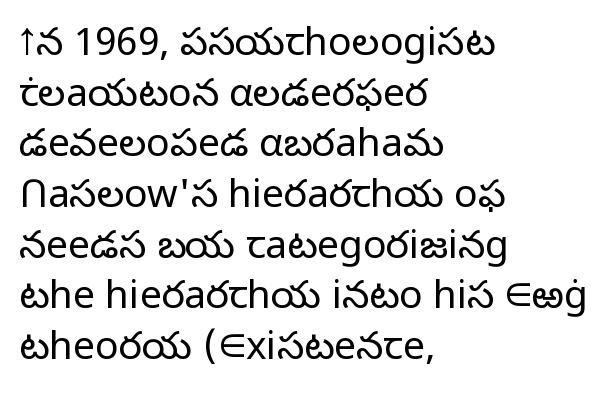
Q: Is the text bold? A: No.
Q: Is the text italic (slanted)? A: No, it is upright.
Q: Is the typeface a serif or a sans-serif typeface? A: Sans-serif.
Q: Is the text underlined? A: No.
Q: How is the paragraph aligned? A: Left-aligned.
Q: Is the spacing between letters normal or unusually wide? A: Normal.
Q: Is the spacing between lines tight, normal or loose? A: Normal.
Q: Width (condensed, normal, or wide)? A: Normal.
Q: Stroke contrast? A: Low.
Q: x-height? A: Medium.
Q: Monospaced? A: No.
